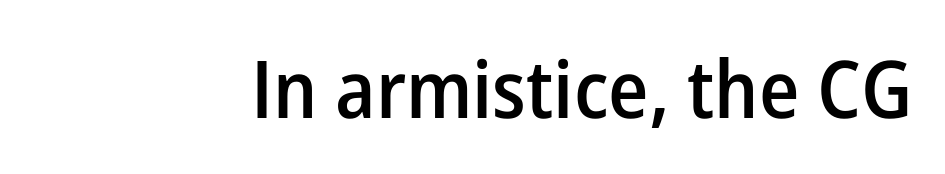
{"serif": "no", "italic": "no", "bold": "semi", "weight": "semibold", "width": "normal", "stroke_contrast": "low", "x_height": "medium", "monospaced": "no", "underline": "no", "letter_spacing": "normal", "letter_spacing_em": 0.0, "glyph_px": 80}
